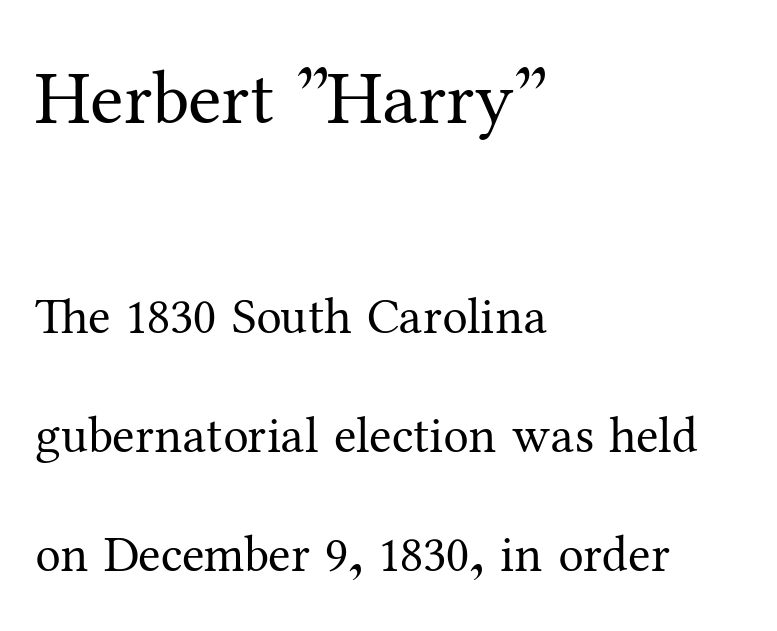
{"serif": "yes", "italic": "no", "bold": "no", "weight": "regular", "width": "normal", "stroke_contrast": "medium", "x_height": "medium", "monospaced": "no", "underline": "no", "align": "left", "line_spacing": "loose", "line_spacing_ratio": 2.34, "letter_spacing": "normal", "letter_spacing_em": 0.0, "larger_block": "first", "size_ratio": 1.49, "glyph_px": 76}
